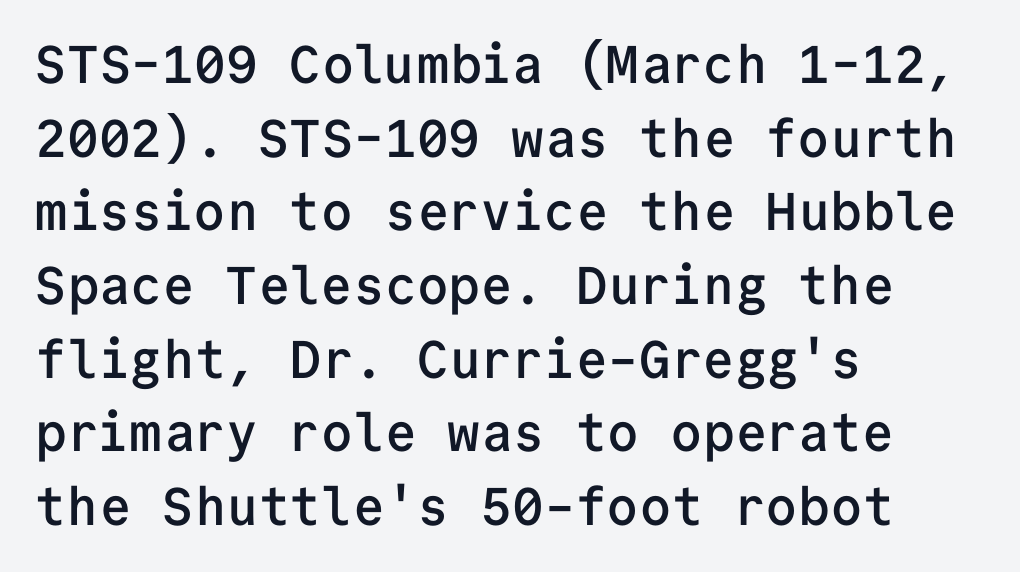
Is this a sans? Yes — the strokes have no serifs. Slightly chunky letters — semibold, I'd say, not full bold. Default kerning and tracking; the words read as compact shapes. The specimen omits any rule beneath the text block's lines. Regarding leading, the lines here are spaced in the standard way. These lines are rendered in a fixed-pitch font.
